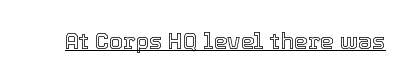
The image shows 22 px text type, upright; set normal letter spacing, underlined.
